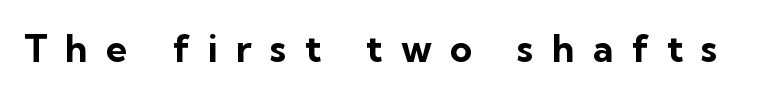
Stroke terminals: plain, sans-serif. Each letter keeps its own natural width here, so spacing adapts to shape. When letters stand straight like this, we call the style roman or upright. Weight: bold. The baseline area is clear. Glyph-to-glyph distance is far greater than everyday printed text.
